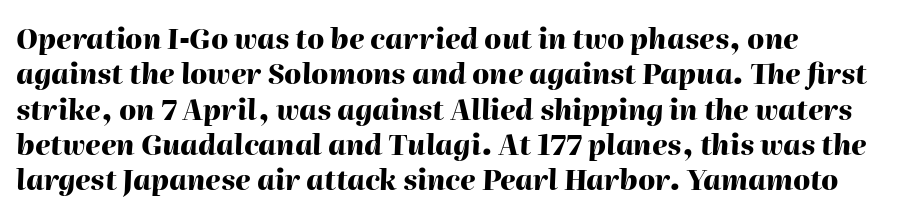
Q: Is the text bold? A: Yes.
Q: Is the text italic (slanted)? A: Yes, it leans right by about 2 degrees.
Q: Is the text underlined? A: No.
Q: How is the paragraph aligned? A: Left-aligned.
Q: Is the spacing between letters normal or unusually wide? A: Normal.
Q: Is the spacing between lines tight, normal or loose? A: Normal.
Q: Width (condensed, normal, or wide)? A: Normal.
Q: Stroke contrast? A: High.
Q: x-height? A: Medium.
Q: Monospaced? A: No.
